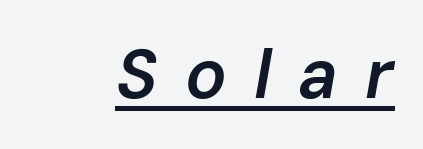
The image shows 69 px semibold type, italic (leaning right); set unusually wide letter spacing (+0.39 em), underlined; low stroke contrast and a medium x-height.
